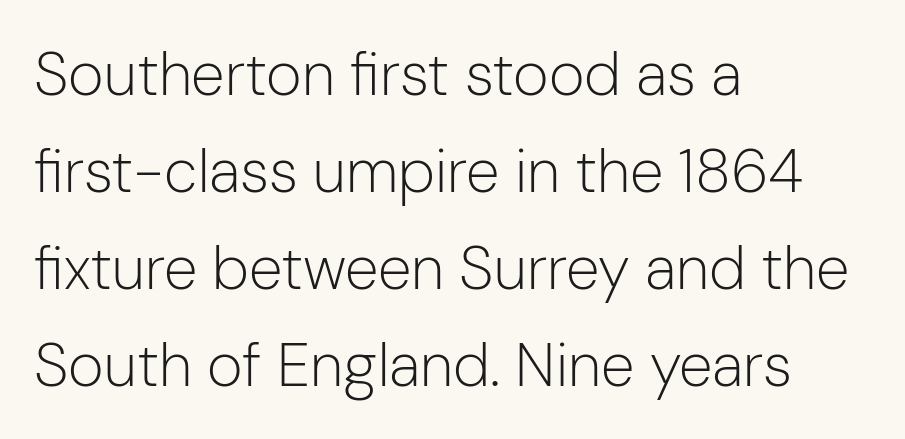
The image shows 61 px light sans-serif type, upright; set left-aligned, normal line spacing (1.59x), normal letter spacing, not underlined; low stroke contrast and a medium x-height.
